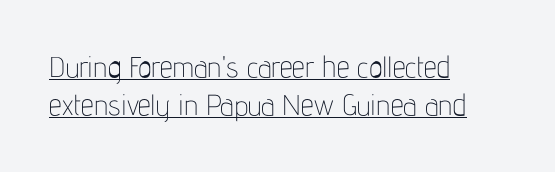
The image shows 29 px thin, condensed sans-serif type, upright; set left-aligned, normal line spacing (1.32x), normal letter spacing, underlined; low stroke contrast and a medium x-height.
